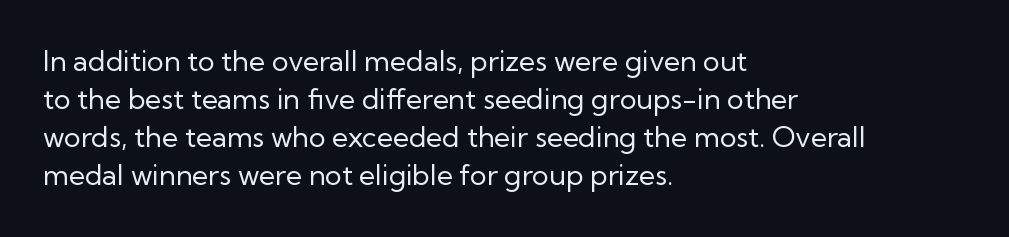
The face used here is rendered with its standard letterfit. Every character sits straight up, as roman type does. Baseline-to-baseline distance is the conventional proportion of letter height. These glyphs show unthickened strokes, regular width or finer. This is sans-serif lettering, the kind often seen on screens and signage. Check the space under the baseline: it is left empty.
